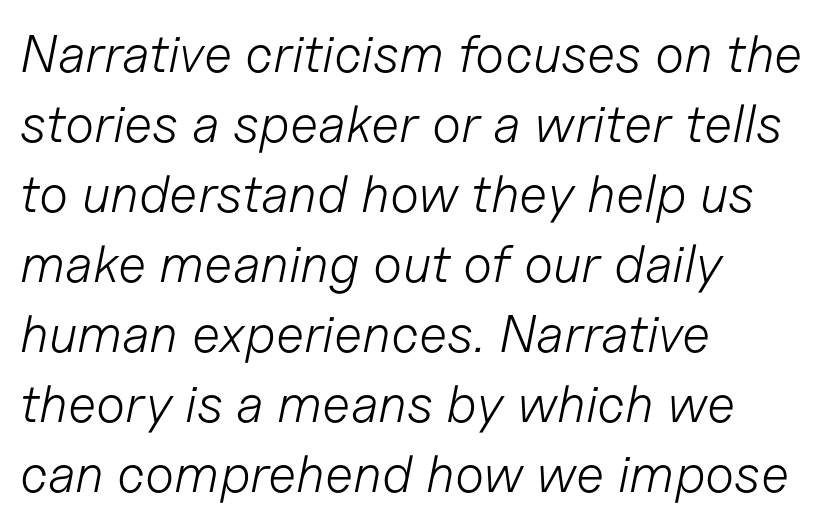
The image shows 53 px light type, italic (leaning right); set left-aligned, normal line spacing (1.32x), normal letter spacing, not underlined; low stroke contrast and a medium x-height.
